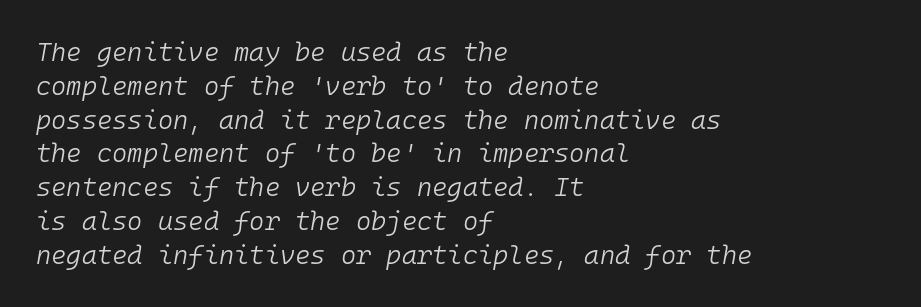
{"italic": "yes", "lean": "right", "slant_degrees": 10, "bold": "no", "underline": "no", "align": "left", "line_spacing": "normal", "line_spacing_ratio": 1.3, "letter_spacing": "normal", "letter_spacing_em": 0.0, "glyph_px": 26}
